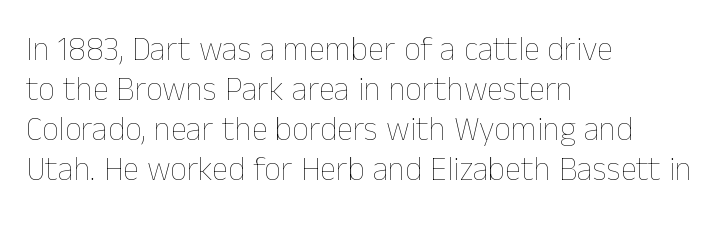
Q: Is the text bold? A: No.
Q: Is the text italic (slanted)? A: No, it is upright.
Q: Is the text underlined? A: No.
Q: How is the paragraph aligned? A: Left-aligned.
Q: Is the spacing between letters normal or unusually wide? A: Normal.
Q: Width (condensed, normal, or wide)? A: Normal.
Q: Stroke contrast? A: Low.
Q: x-height? A: Medium.
Q: Monospaced? A: No.
